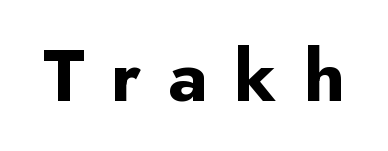
The image shows 73 px bold sans-serif type, upright; set unusually wide letter spacing (+0.37 em), not underlined; low stroke contrast and a small x-height.
